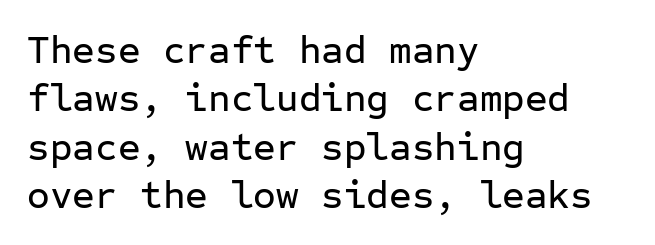
{"serif": "no", "italic": "no", "width": "normal", "stroke_contrast": "low", "x_height": "medium", "monospaced": "yes", "underline": "no", "align": "left", "line_spacing_ratio": 1.24, "letter_spacing": "normal", "letter_spacing_em": 0.0, "glyph_px": 39}
